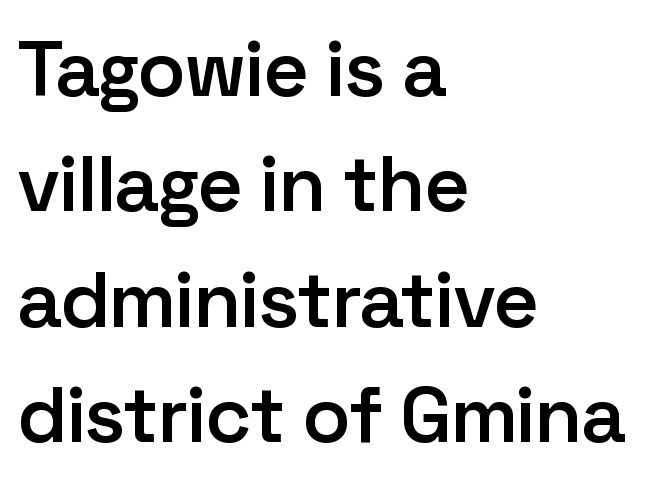
Here the designer chose a conventional face with non-uniform glyph widths. Reading down the column, the eye jumps a familiar distance to each next line. The rendering anchors every line to the left-hand side. Look at the stroke-to-counter ratio: somewhat heavy, a semibold. What stands out about the letter spacing? Nothing — it is the standard amount. The lettering holds an erect, upright posture throughout.
